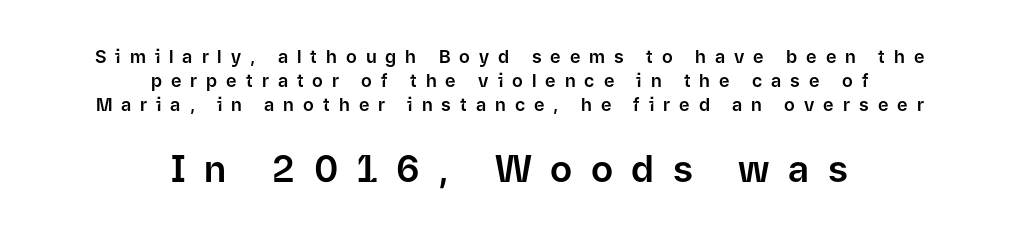
The image shows 37 px sans-serif type, upright; set centered, normal line spacing (1.32x), unusually wide letter spacing (+0.5 em), not underlined; the second (bottom) block is 2.06x larger; low stroke contrast and a medium x-height.
